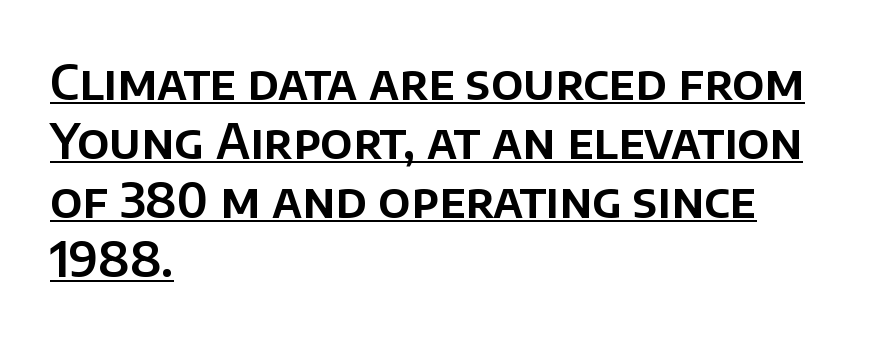
{"serif": "no", "italic": "no", "width": "normal", "stroke_contrast": "low", "x_height": "large", "monospaced": "no", "underline": "yes", "align": "left", "line_spacing_ratio": 1.23, "letter_spacing": "normal", "letter_spacing_em": 0.0, "glyph_px": 48}
